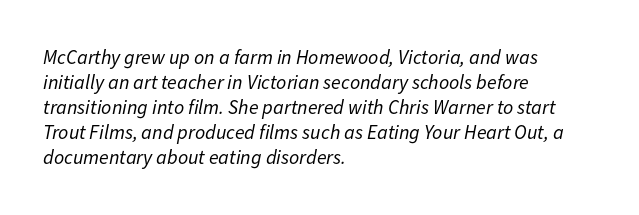
Q: Is the text bold? A: No.
Q: Is the text italic (slanted)? A: Yes, it leans right by about 11 degrees.
Q: Is the text underlined? A: No.
Q: How is the paragraph aligned? A: Left-aligned.
Q: Is the spacing between letters normal or unusually wide? A: Normal.
Q: Is the spacing between lines tight, normal or loose? A: Normal.
